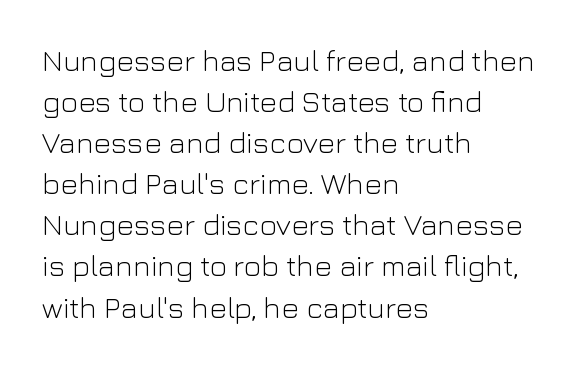
The rag falls on the right side of this text block. Words appear dense and cohesive because spacing is normal. The letters advance in unequal steps, a hallmark of proportional type. On a weight scale, this lands at 450 or below.
